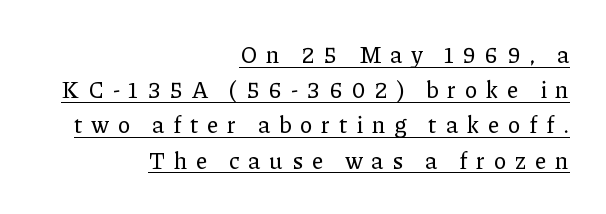
No italicization has been applied; the sample stays upright. Regarding leading, the lines here are spaced in the standard way. Each word looks stretched out because of the extra space between its letters. The text block is weighted toward the right margin, trailing off unevenly leftward. Compared with undecorated copy, this sample adds a rule below the words.
